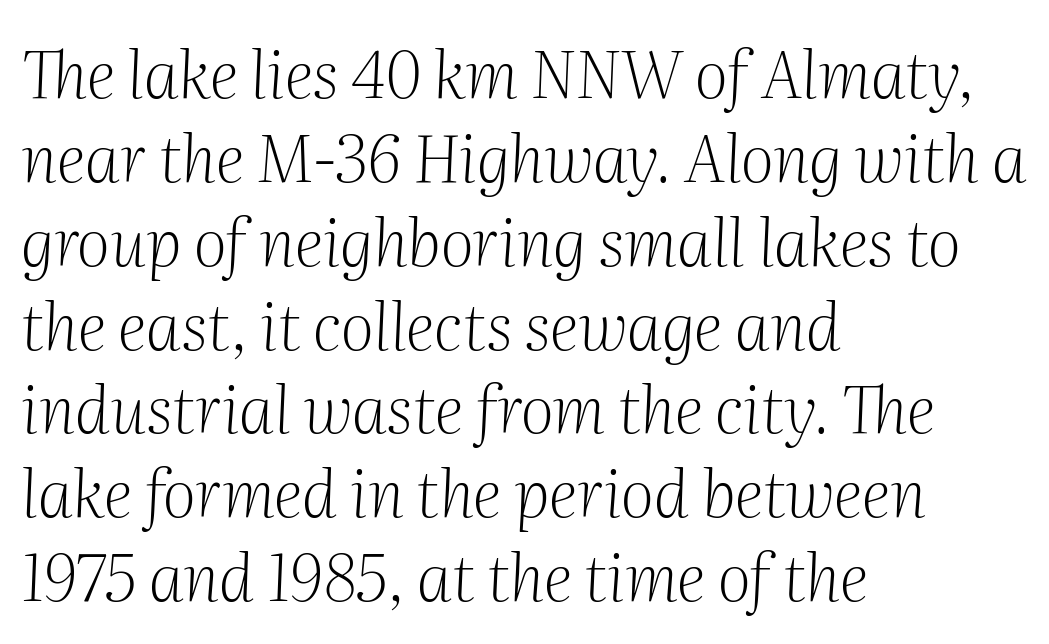
The image shows 65 px light serif type, italic (leaning right); set left-aligned, normal line spacing (1.29x), normal letter spacing, not underlined; medium stroke contrast and a medium x-height.
